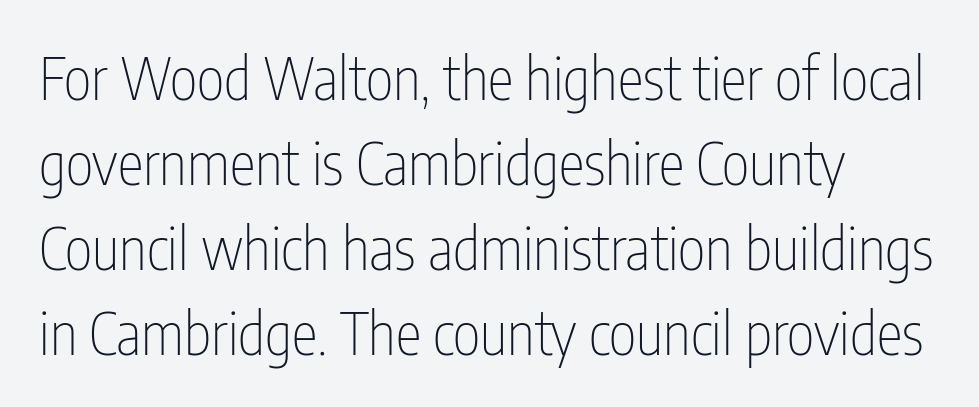
Stroke terminals: plain, sans-serif. The passage shown is not underscored anywhere. The leading is moderate, giving the passage an even texture. The rendering uses natural spacing where letterforms have individual widths. Teacher's note: observe the even left margin — that is flush-left alignment.
